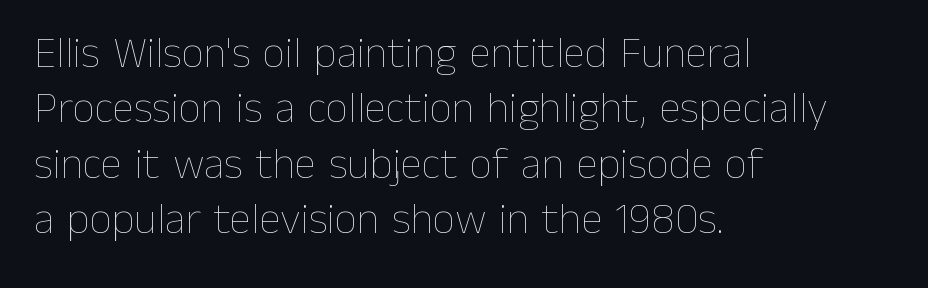
Q: Is the text bold? A: No.
Q: Is the text italic (slanted)? A: No, it is upright.
Q: Is the text underlined? A: No.
Q: How is the paragraph aligned? A: Left-aligned.
Q: Is the spacing between letters normal or unusually wide? A: Normal.
Q: Is the spacing between lines tight, normal or loose? A: Normal.
Q: Width (condensed, normal, or wide)? A: Normal.
Q: Stroke contrast? A: Low.
Q: x-height? A: Medium.
Q: Monospaced? A: No.
